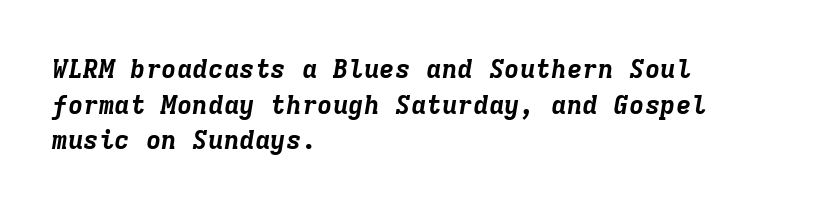
The text block is weighted toward the left margin, trailing off unevenly rightward. Style check: oblique. Leading matches the norm, producing a regular column. Has an underline been added? It has not. Heft: maximum for text — a bold. No extra tracking has been applied to these lines.
